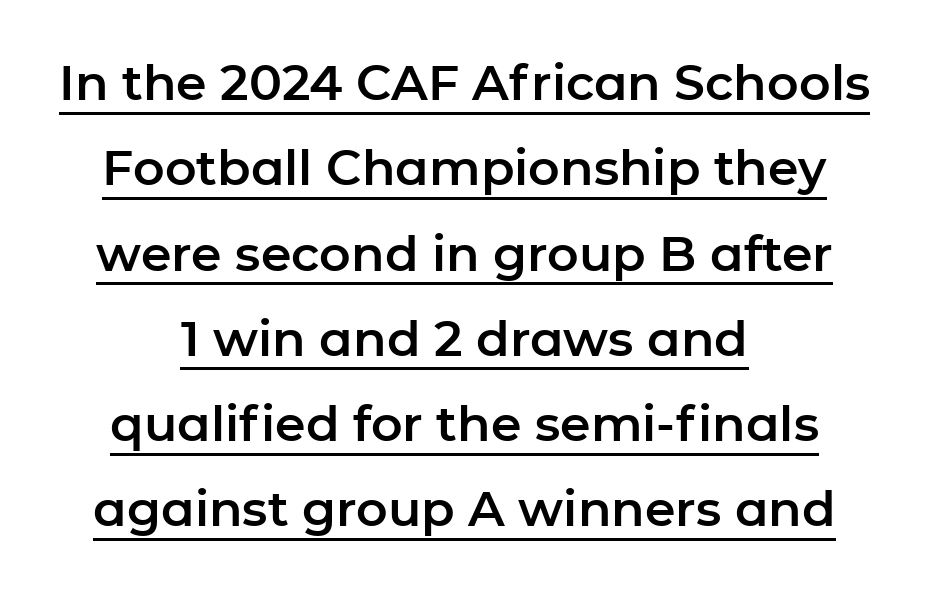
Q: Is the text italic (slanted)? A: No, it is upright.
Q: Is the typeface a serif or a sans-serif typeface? A: Sans-serif.
Q: Is the text underlined? A: Yes.
Q: How is the paragraph aligned? A: Centered.
Q: Is the spacing between letters normal or unusually wide? A: Normal.
Q: Width (condensed, normal, or wide)? A: Normal.
Q: Stroke contrast? A: Low.
Q: x-height? A: Medium.
Q: Monospaced? A: No.
